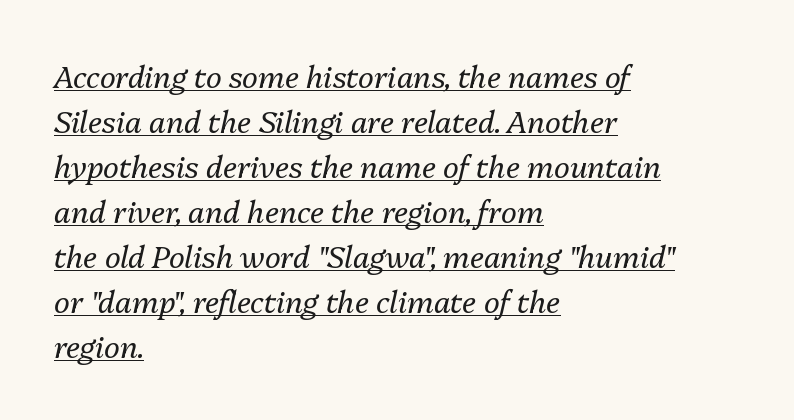
Compared with typical body copy, the letter spacing here is the same. Reading down the column, the eye jumps a familiar distance to each next line. A classic flush-left, rag-right setting is used for this passage. Proportional: the letters do not fall into vertical columns. Notice how the stems are inclined rather than vertical — that's the hallmark of italics. The lettering is marked with a stroke running underneath it.
